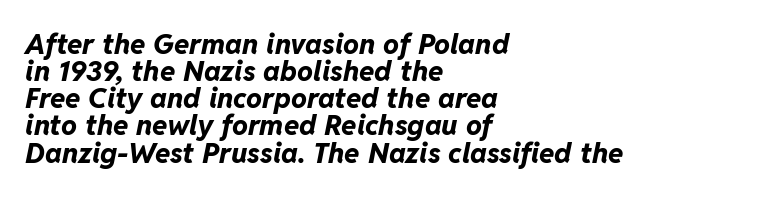
When letters slant like this, we call the style italic. The line-height multiplier appears low, near solid setting. A typesetter would call this zero additional tracking. Typeset ragged right — the left edge is the straight one. The letters advance in unequal steps, a hallmark of proportional type. Look at the stroke-to-counter ratio: heavy, a bold.
